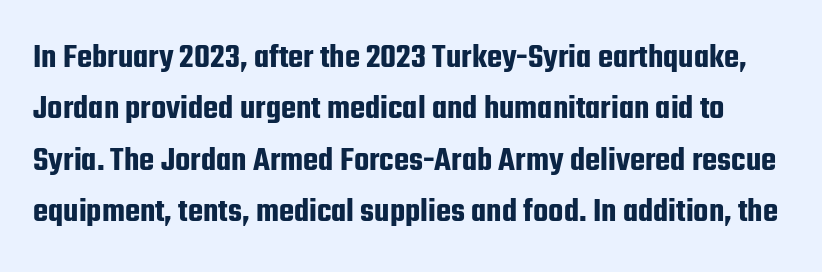
The image shows 35 px condensed sans-serif type, upright; set normal line spacing (1.47x), normal letter spacing, not underlined; low stroke contrast and a medium x-height.
